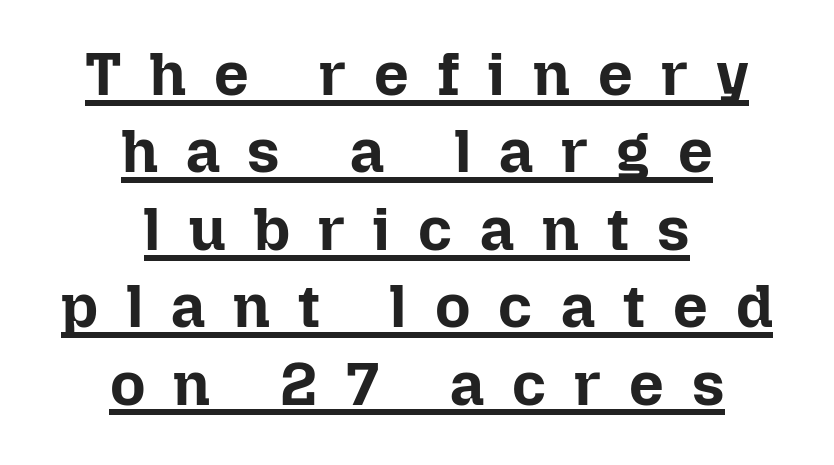
Q: Is the text bold? A: Yes.
Q: Is the text italic (slanted)? A: No, it is upright.
Q: Is the text underlined? A: Yes.
Q: How is the paragraph aligned? A: Centered.
Q: Is the spacing between letters normal or unusually wide? A: Unusually wide.
Q: Is the spacing between lines tight, normal or loose? A: Normal.
Q: Width (condensed, normal, or wide)? A: Normal.
Q: Stroke contrast? A: Low.
Q: x-height? A: Medium.
Q: Monospaced? A: No.
